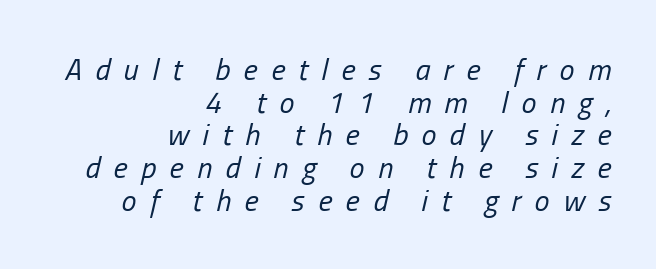
The image shows 30 px regular-weight, condensed type, italic (leaning right); set right-aligned, tight line spacing (1.09x), unusually wide letter spacing (+0.45 em), not underlined; low stroke contrast and a medium x-height.
